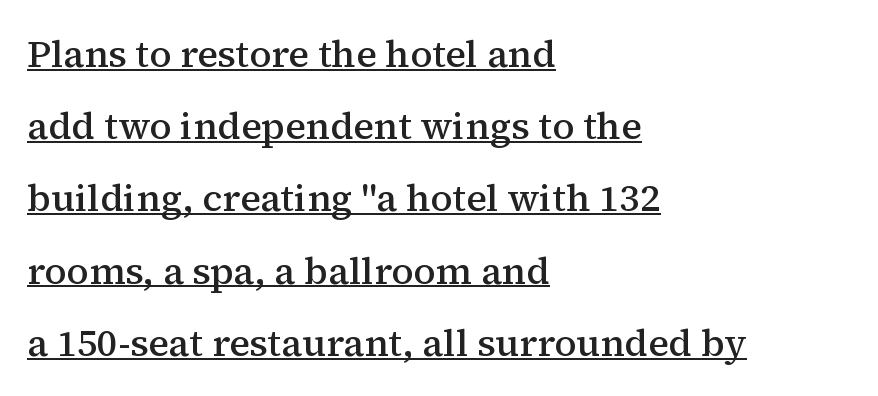
How are the letters spaced? Ordinarily, with no added tracking. The rendering anchors every line to the left-hand side. The passage shown is typed in a proportional face where columns would drift. Designer's note — italics off, roman on. Caption: lettering with a line underneath. The designer dialed line spacing up above the default.
